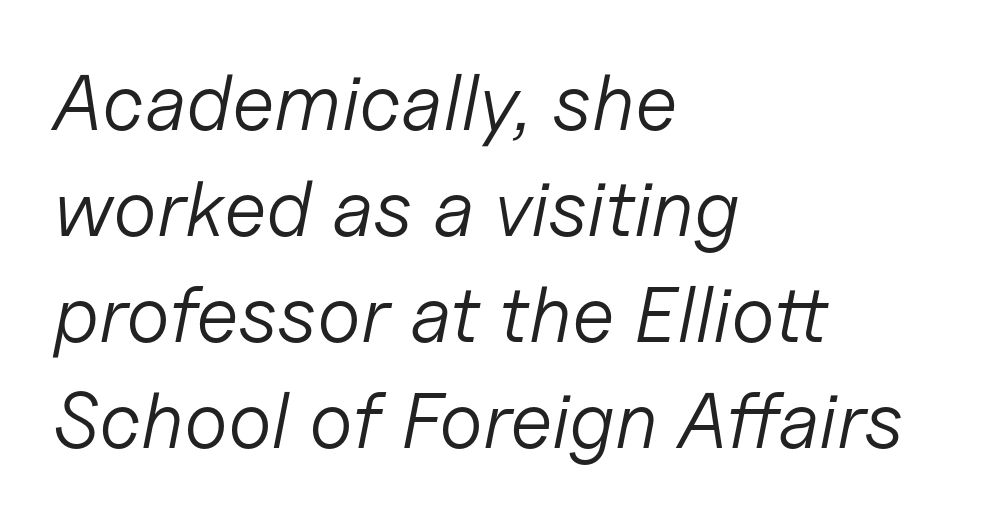
{"italic": "yes", "lean": "right", "slant_degrees": 11, "bold": "no", "weight": "light", "width": "normal", "stroke_contrast": "low", "x_height": "medium", "monospaced": "no", "underline": "no", "align": "left", "line_spacing": "normal", "line_spacing_ratio": 1.34, "letter_spacing": "normal", "letter_spacing_em": 0.0, "glyph_px": 79}
